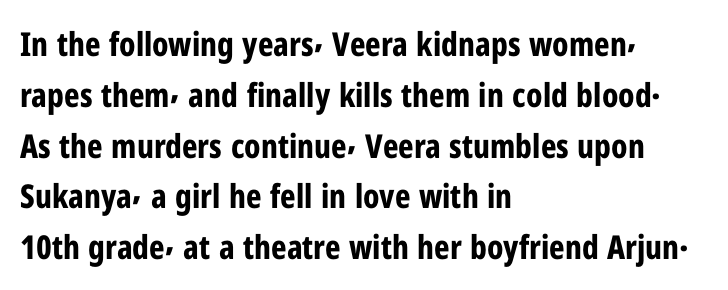
The letterforms sit shoulder to shoulder at normal distance. A classic flush-left, rag-right setting is used for this passage. You can tell from the bare stems that sans-serif type was used. Tall strokes in this sample are plumb rather than angled.
